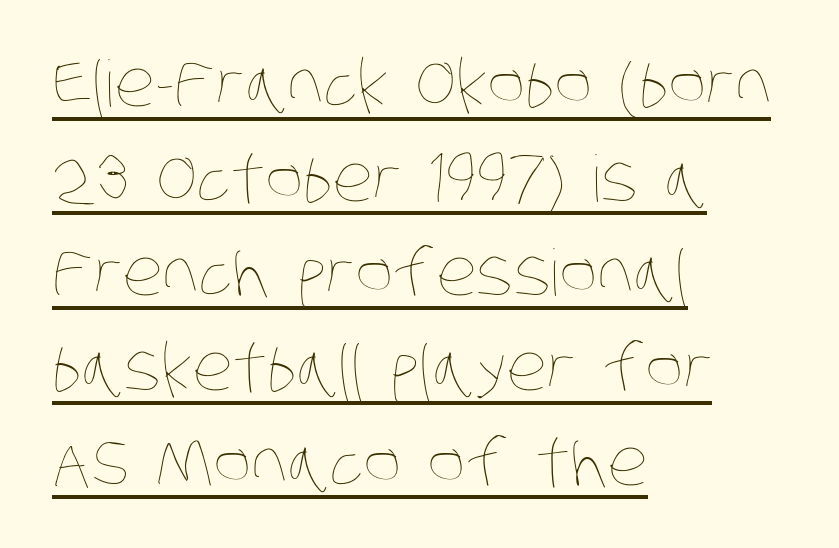
{"bold": "no", "weight": "thin", "width": "condensed", "stroke_contrast": "low", "x_height": "large", "monospaced": "no", "underline": "yes", "align": "left", "line_spacing": "normal", "line_spacing_ratio": 1.48, "letter_spacing": "normal", "letter_spacing_em": 0.0, "glyph_px": 64}
